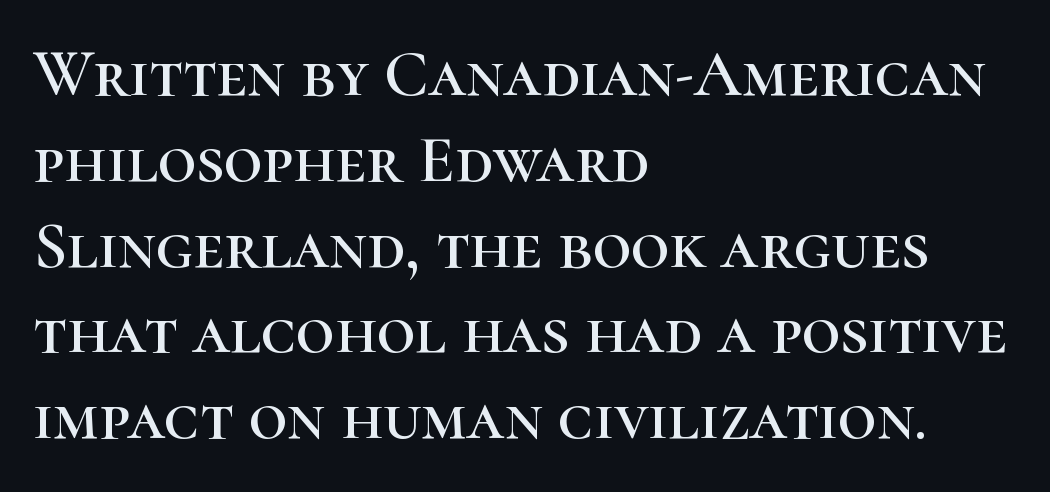
Q: Is the text italic (slanted)? A: No, it is upright.
Q: Is the typeface a serif or a sans-serif typeface? A: Serif.
Q: Is the text underlined? A: No.
Q: How is the paragraph aligned? A: Left-aligned.
Q: Is the spacing between letters normal or unusually wide? A: Normal.
Q: Is the spacing between lines tight, normal or loose? A: Normal.
Q: Width (condensed, normal, or wide)? A: Normal.
Q: Stroke contrast? A: High.
Q: x-height? A: Medium.
Q: Monospaced? A: No.
